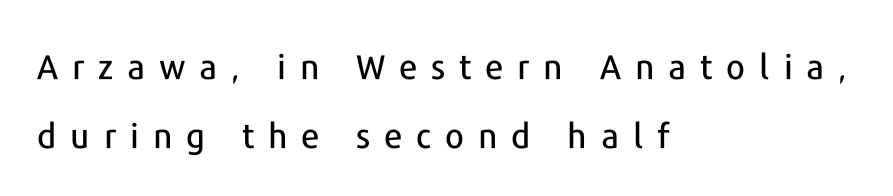
{"serif": "no", "italic": "no", "width": "normal", "stroke_contrast": "low", "x_height": "medium", "monospaced": "no", "underline": "no", "align": "left", "line_spacing": "loose", "line_spacing_ratio": 2.02, "letter_spacing": "wide", "letter_spacing_em": 0.41, "glyph_px": 34}
